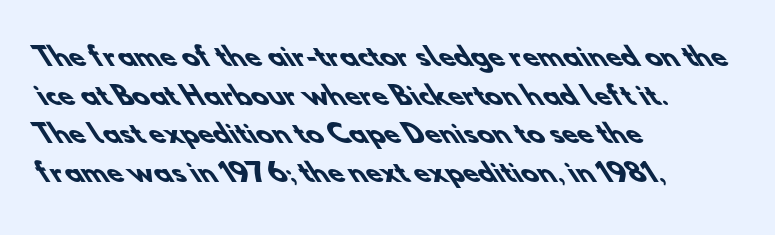
Q: Is the text bold? A: Yes.
Q: Is the text underlined? A: No.
Q: How is the paragraph aligned? A: Left-aligned.
Q: Is the spacing between letters normal or unusually wide? A: Normal.
Q: Is the spacing between lines tight, normal or loose? A: Normal.
